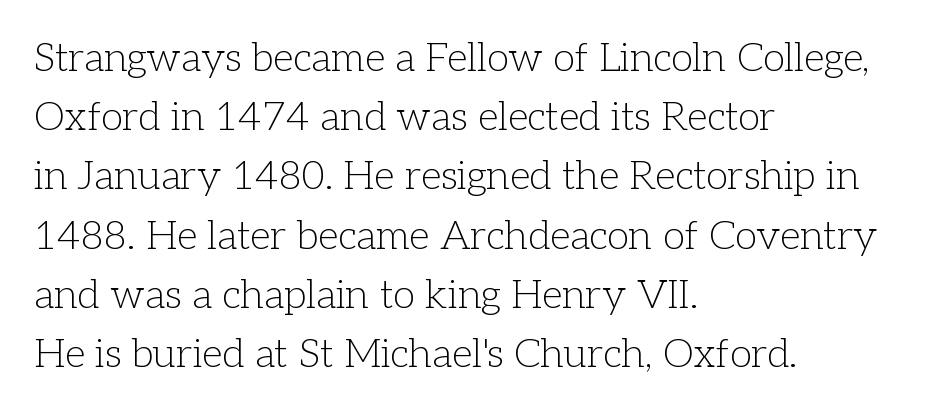
Characters remain perfectly vertical along every line. These lines are rendered in a variable-pitch font. Rule under the text: the space is simply empty. Is this a sans? No — the strokes have serifs. If you measured baseline to baseline, you'd find a middling distance. A light-to-regular cut is what we see here.
